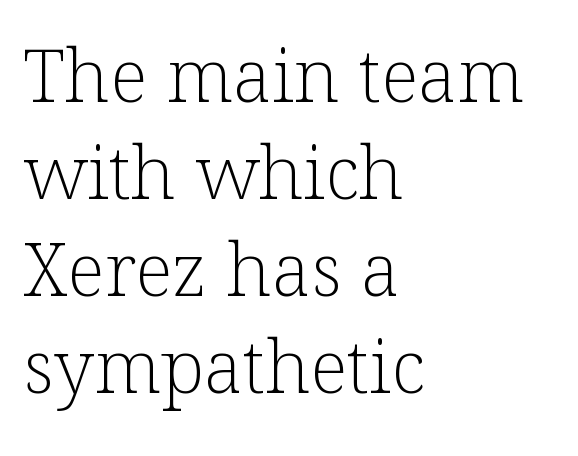
The passage shown has conventional tracking throughout. Tall strokes in this sample are plumb rather than angled. Anything drawn beneath the words? Only blank space. Horizontal alignment here is leftward, the default for most running prose. Look at the bottom of the vertical strokes: they flare into serifs here. The characters are drawn with everyday or finer stroke widths.
